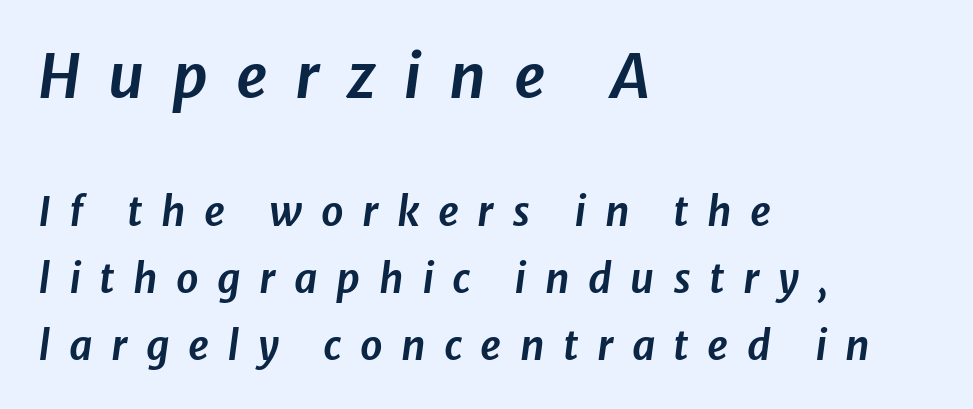
The image shows 60 px text type, italic (leaning right); set left-aligned, normal line spacing (1.67x), unusually wide letter spacing (+0.46 em), not underlined; the first (top) block is 1.5x larger; low stroke contrast and a medium x-height.
